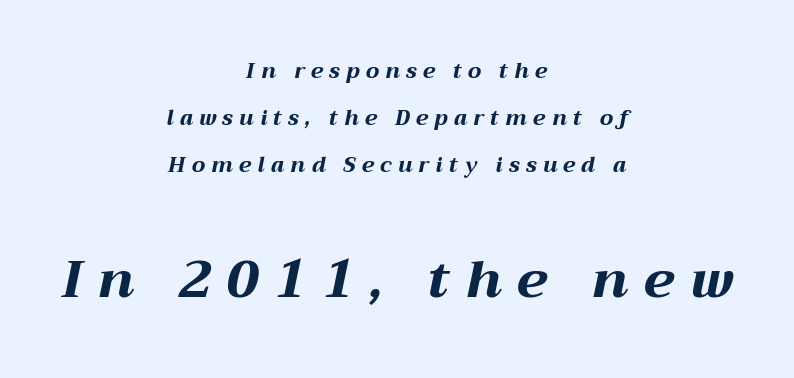
Rule under the text: the space is simply empty. How heavy is the stroke? Heavy — this is a bold. The text carries the slant typical of an italic or oblique font. These lines stand farther apart than default settings would place them.
